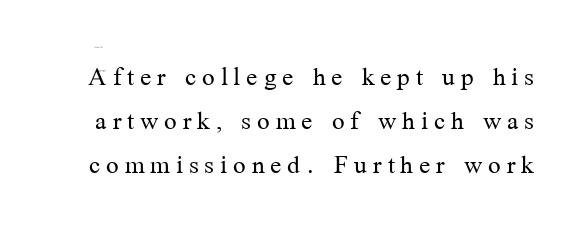
The image shows 28 px regular-weight serif type, upright; set normal line spacing (1.58x), unusually wide letter spacing (+0.21 em), not underlined; medium stroke contrast and a medium x-height.
